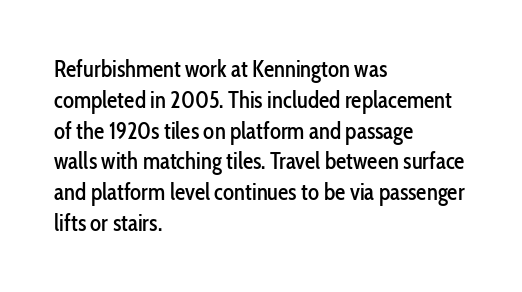
Q: Is the text italic (slanted)? A: No, it is upright.
Q: Is the text underlined? A: No.
Q: How is the paragraph aligned? A: Left-aligned.
Q: Is the spacing between letters normal or unusually wide? A: Normal.
Q: Is the spacing between lines tight, normal or loose? A: Normal.
